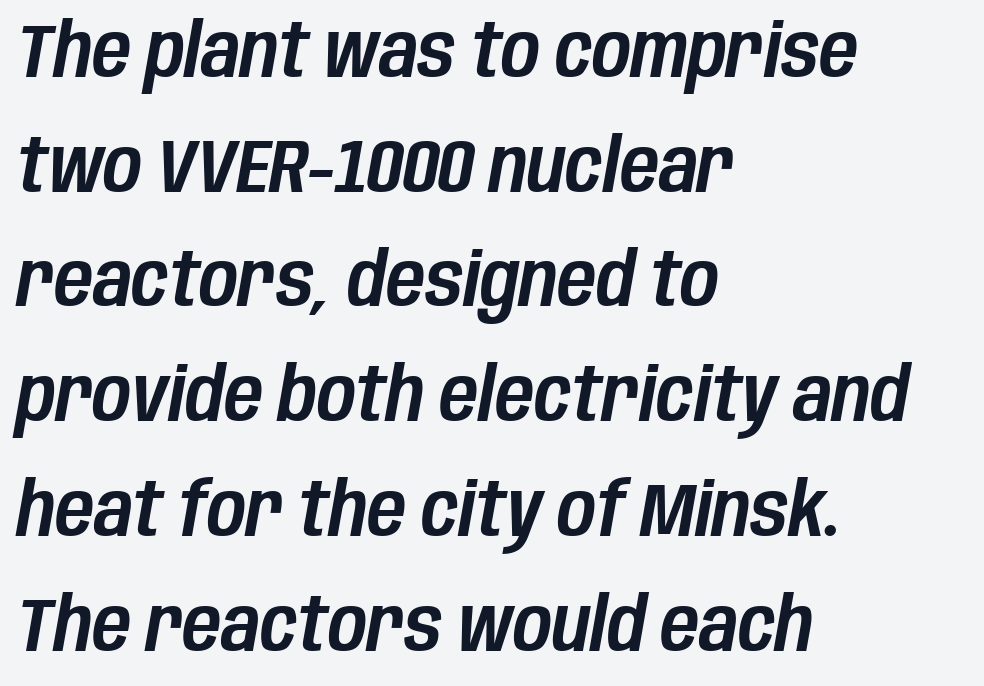
The image shows 75 px condensed type, italic (leaning right); set left-aligned, normal line spacing (1.53x), normal letter spacing, not underlined; low stroke contrast and a large x-height.
